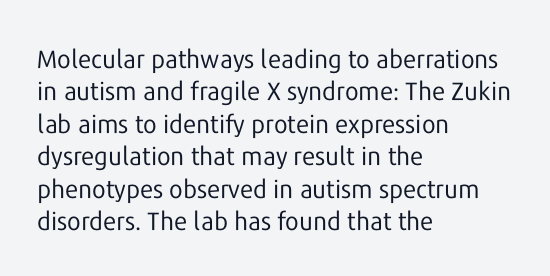
Q: Is the text bold? A: No.
Q: Is the text italic (slanted)? A: No, it is upright.
Q: Is the text underlined? A: No.
Q: How is the paragraph aligned? A: Left-aligned.
Q: Is the spacing between letters normal or unusually wide? A: Normal.
Q: Is the spacing between lines tight, normal or loose? A: Normal.
